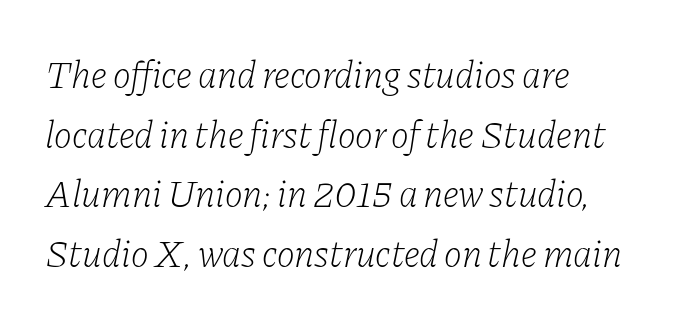
Q: Is the text bold? A: No.
Q: Is the text italic (slanted)? A: Yes, it leans right by about 11 degrees.
Q: Is the typeface a serif or a sans-serif typeface? A: Serif.
Q: Is the text underlined? A: No.
Q: How is the paragraph aligned? A: Left-aligned.
Q: Is the spacing between letters normal or unusually wide? A: Normal.
Q: Is the spacing between lines tight, normal or loose? A: Normal.
Q: Width (condensed, normal, or wide)? A: Normal.
Q: Stroke contrast? A: Low.
Q: x-height? A: Medium.
Q: Monospaced? A: No.
